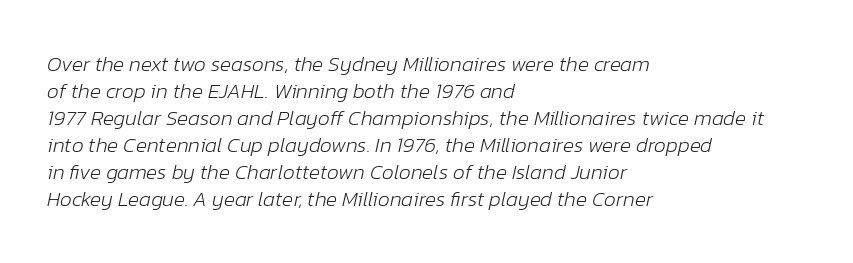
{"italic": "yes", "lean": "right", "slant_degrees": 12, "bold": "no", "underline": "no", "align": "left", "line_spacing": "normal", "line_spacing_ratio": 1.29, "letter_spacing": "normal", "letter_spacing_em": 0.0, "glyph_px": 21}
